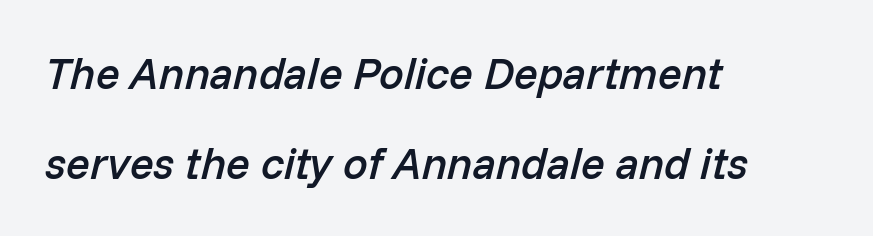
Compared with typical paragraphs, the rows here are farther apart. You could not count columns in this text — the font is proportionally spaced. Teacher's note: observe the even left margin — that is flush-left alignment. This is moderately heavy type, rendered in semibold. Letters rest on an invisible, unmarked baseline. The rendering applies a slant to the glyphs.
